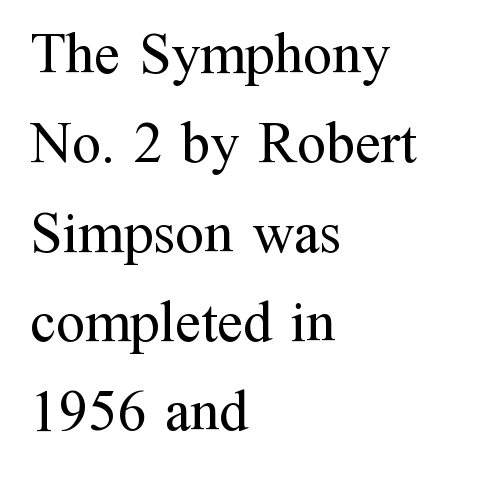
Q: Is the text bold? A: No.
Q: Is the text italic (slanted)? A: No, it is upright.
Q: Is the typeface a serif or a sans-serif typeface? A: Serif.
Q: Is the text underlined? A: No.
Q: How is the paragraph aligned? A: Left-aligned.
Q: Is the spacing between letters normal or unusually wide? A: Normal.
Q: Is the spacing between lines tight, normal or loose? A: Normal.
Q: Width (condensed, normal, or wide)? A: Normal.
Q: Stroke contrast? A: Medium.
Q: x-height? A: Medium.
Q: Monospaced? A: No.
